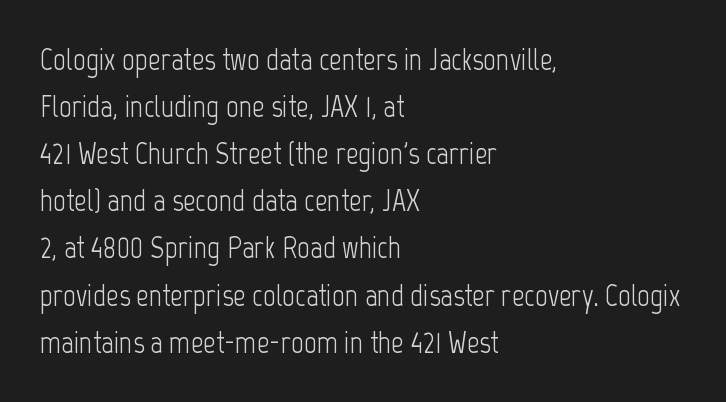
Q: Is the text bold? A: No.
Q: Is the text italic (slanted)? A: No, it is upright.
Q: Is the typeface a serif or a sans-serif typeface? A: Sans-serif.
Q: Is the text underlined? A: No.
Q: How is the paragraph aligned? A: Left-aligned.
Q: Is the spacing between letters normal or unusually wide? A: Normal.
Q: Is the spacing between lines tight, normal or loose? A: Normal.
Q: Width (condensed, normal, or wide)? A: Condensed.
Q: Stroke contrast? A: Low.
Q: x-height? A: Medium.
Q: Monospaced? A: No.
